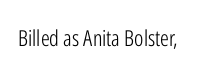
The space directly below the letters is spotless. Quick note: not italic, upright. The line texture is even and compact thanks to regular tracking. These glyphs show unthickened strokes, regular width or finer.
